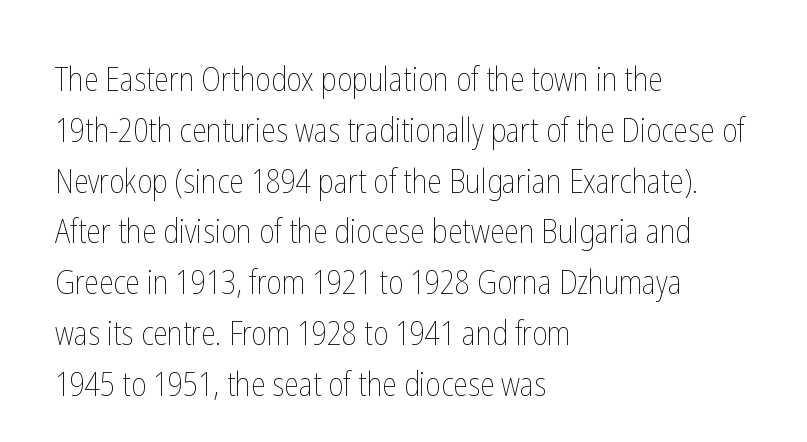
The letters advance in unequal steps, a hallmark of proportional type. Every stem runs plumb, perpendicular to the baseline. Any mark beneath the type? The region is blank. What stands out about the letter spacing? Nothing — it is the standard amount.
